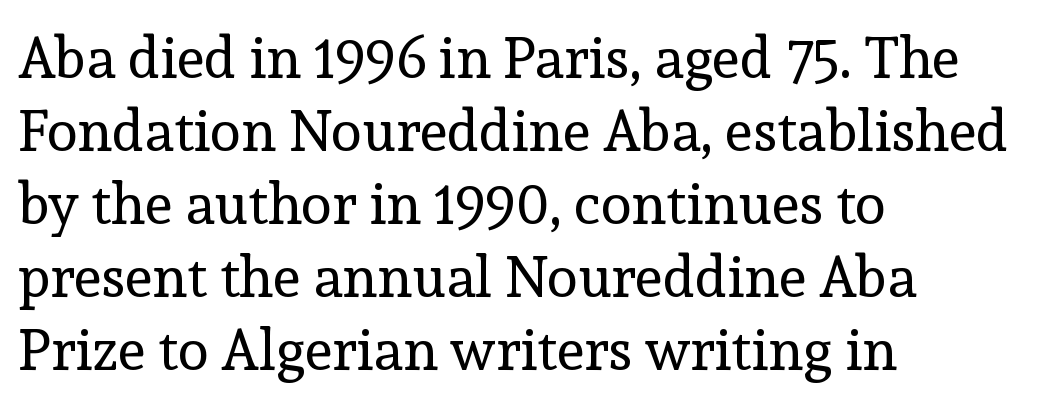
The image shows 57 px regular-weight serif type, upright; set left-aligned, normal line spacing (1.28x), normal letter spacing, not underlined; a medium x-height.
